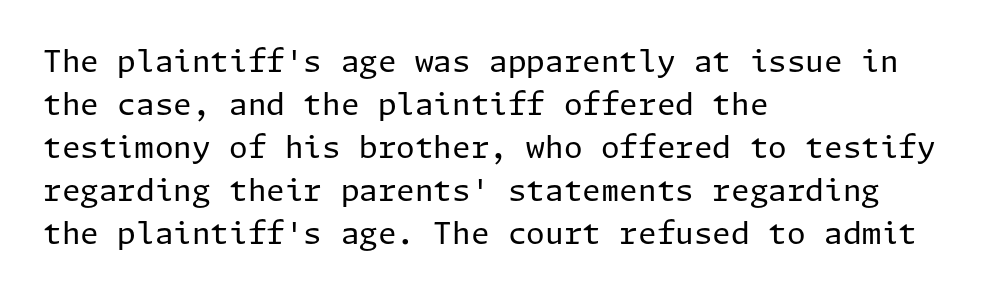
Summary of vertical rhythm: regular, with standard interline spacing. Ascenders rise straight up at ninety degrees. There is no visible air inserted between adjacent glyphs. The foot of each line stays bare and open.
